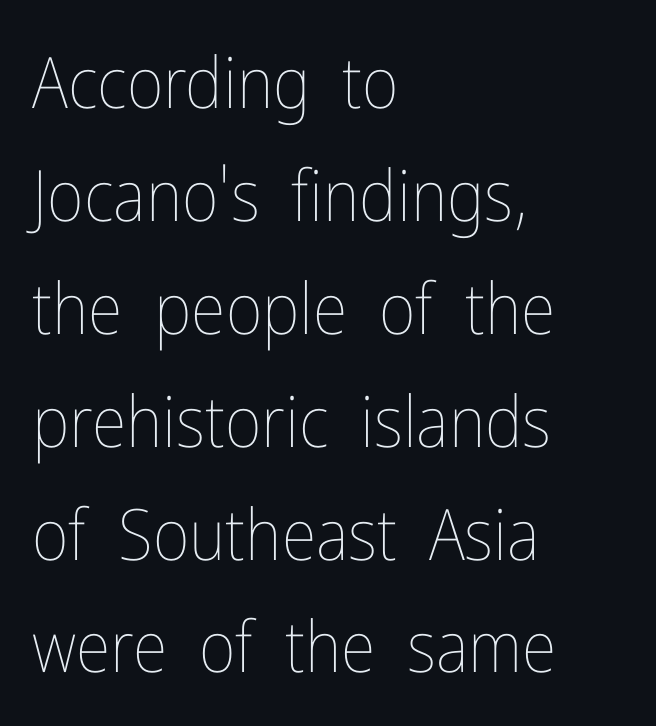
Summary of weight: not heavy and not bold. Between one letter and the next there's only the usual sliver of space. Quick note: not italic, upright. These lines sit exactly where default settings would place them. The ragged edge is on the right, which tells us the setting is flush left. The strip under each line holds only bare page.
